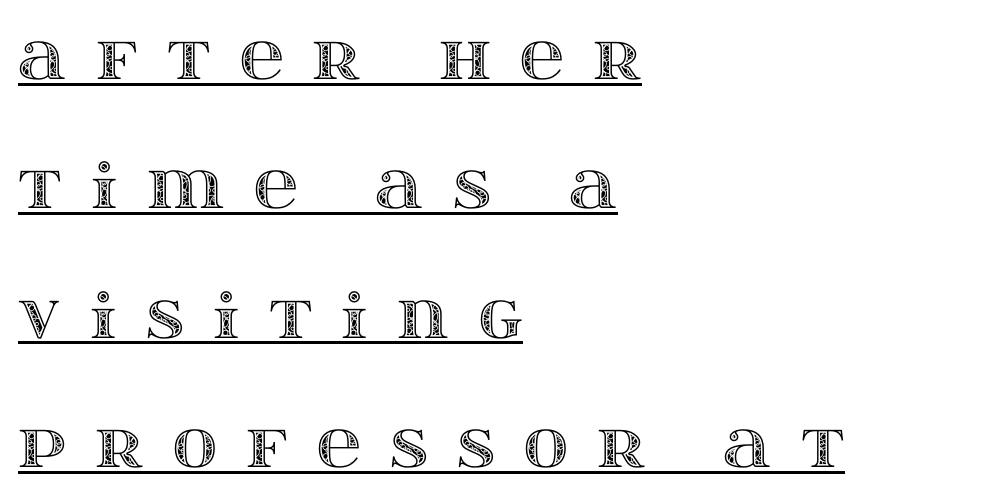
Think of a printed novel: that variable character pitch is what you see here. Between one letter and the next there's a generous, obvious gap. Horizontal bands of white between lines are thick stripes. Decoration check: the copy is underlined. A typesetter would mark this as roman, not italic.
